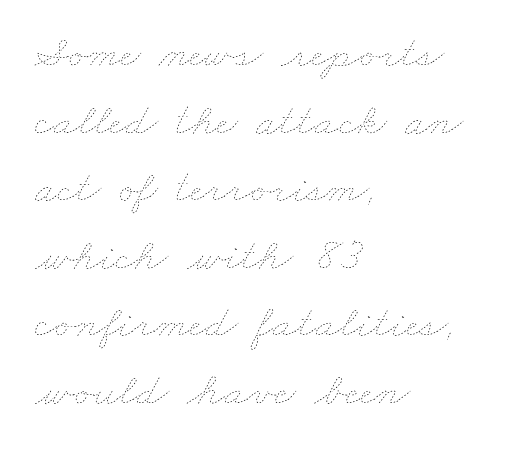
The image shows 46 px thin, wide type; set left-aligned, normal line spacing (1.47x), normal letter spacing, not underlined; low stroke contrast and a small x-height.
